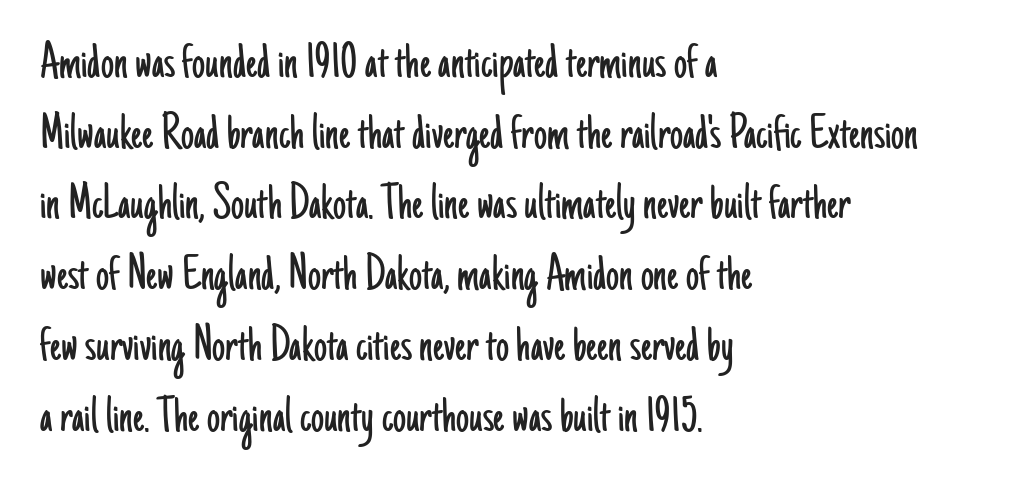
{"serif": "no", "italic": "no", "bold": "no", "weight": "light", "width": "condensed", "stroke_contrast": "low", "x_height": "small", "monospaced": "no", "underline": "no", "align": "left", "line_spacing": "normal", "line_spacing_ratio": 1.36, "letter_spacing": "normal", "letter_spacing_em": 0.0, "glyph_px": 52}
